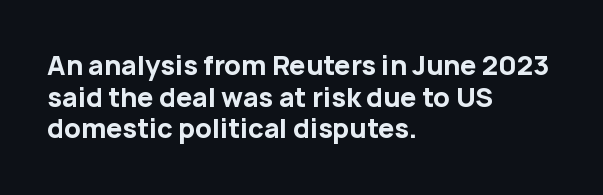
The image shows 26 px bold type, upright; set left-aligned, line spacing 1.22x, normal letter spacing, not underlined.
